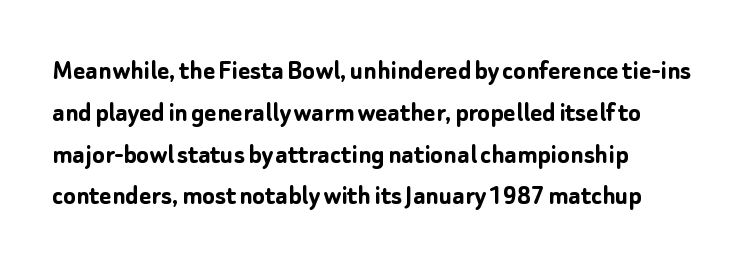
{"serif": "no", "italic": "no", "bold": "yes", "weight": "semibold", "width": "normal", "stroke_contrast": "low", "x_height": "medium", "monospaced": "no", "underline": "no", "align": "left", "line_spacing": "normal", "line_spacing_ratio": 1.44, "letter_spacing": "normal", "letter_spacing_em": 0.0, "glyph_px": 29}
